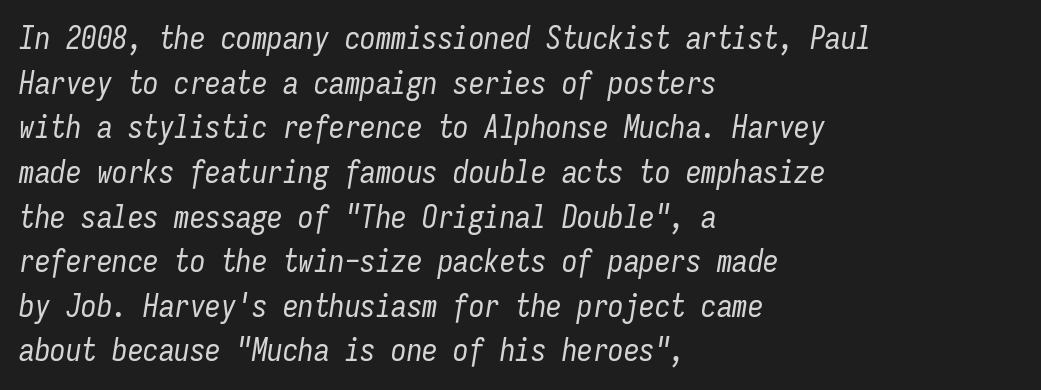
Which margin do the lines hug? The left one — the right edge is uneven. The vertical gap from one line to the next is medium. Looks like terminal output: every glyph gets an equal slot. Looking at the ascenders, they clearly lean. Underline: absent. Does extra space separate the letters? No, they use regular spacing.
